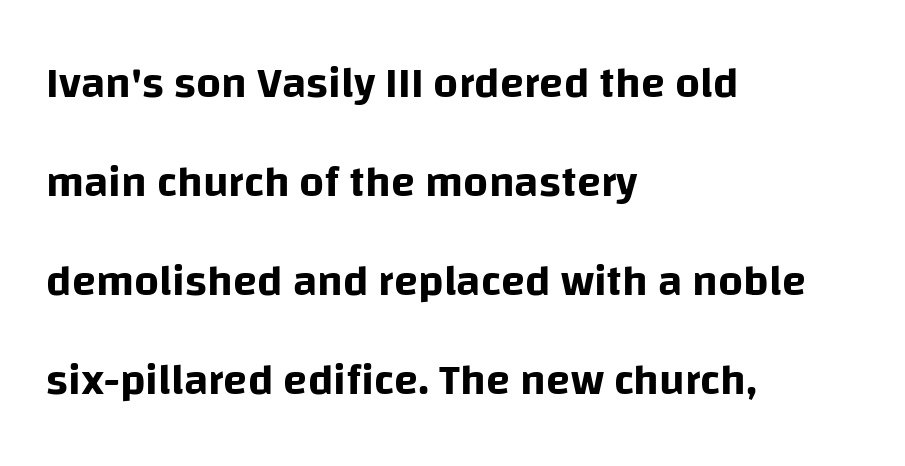
The image shows 44 px sans-serif type, upright; set left-aligned, loose line spacing (2.25x), normal letter spacing, not underlined; low stroke contrast and a large x-height.
